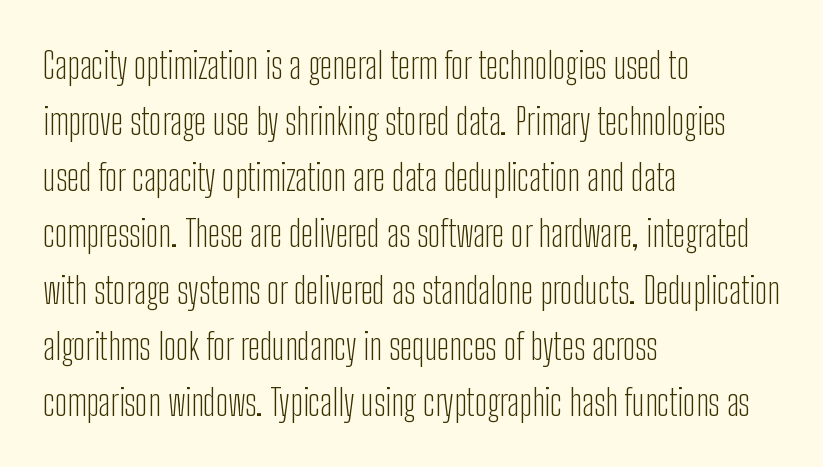
{"serif": "no", "italic": "no", "bold": "no", "weight": "light", "width": "condensed", "stroke_contrast": "low", "x_height": "medium", "monospaced": "no", "underline": "no", "align": "left", "line_spacing": "normal", "line_spacing_ratio": 1.56, "letter_spacing": "normal", "letter_spacing_em": 0.0, "glyph_px": 36}
